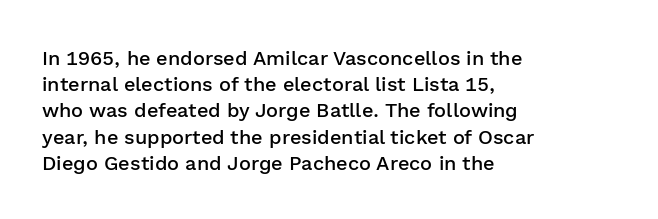
In terms of letterspacing, this is plain default setting. Leftover space on each line is placed entirely after the last word. When letters stand straight like this, we call the style roman or upright. Firm but not heavy-handed strokes: this text is semibold.
